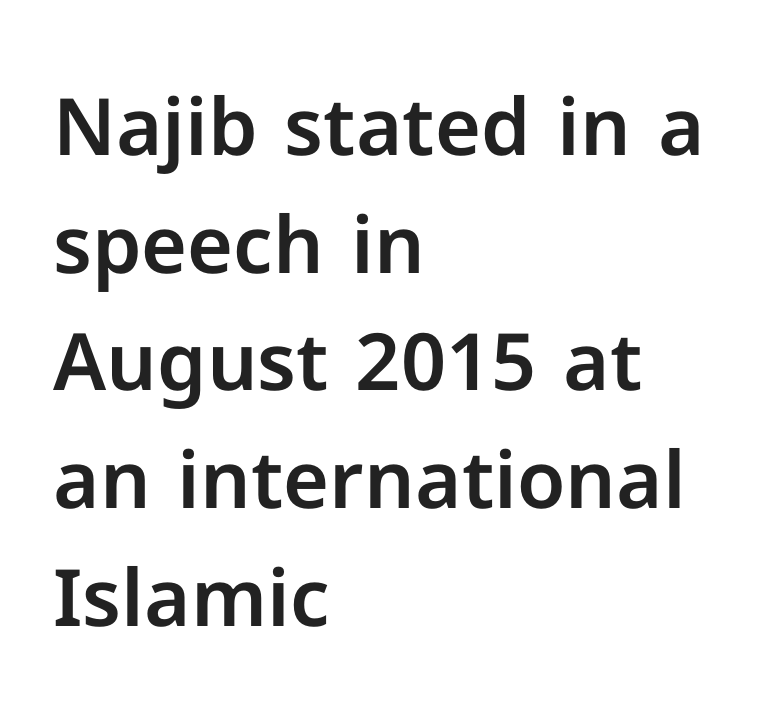
In terms of letterspacing, this is plain default setting. A roman cut, with each character standing at attention. Do the characters align in a grid? No, the font is proportional. Honestly, the row spacing looks completely unremarkable. The glyphs in this specimen are sans serif. The glyphs are unaccompanied by any horizontal stroke below them.
